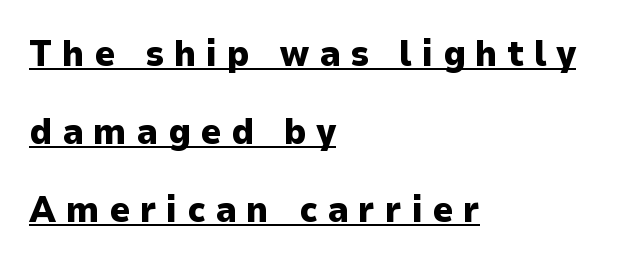
Vertical spacing — loose. The tracking jumps out immediately: characters are airy and widely separated. Strong, thick strokes mark this as bold type. The letters stand upright; this is a roman face. Proportional: the letters do not fall into vertical columns. Note: no serifs on the glyphs.
